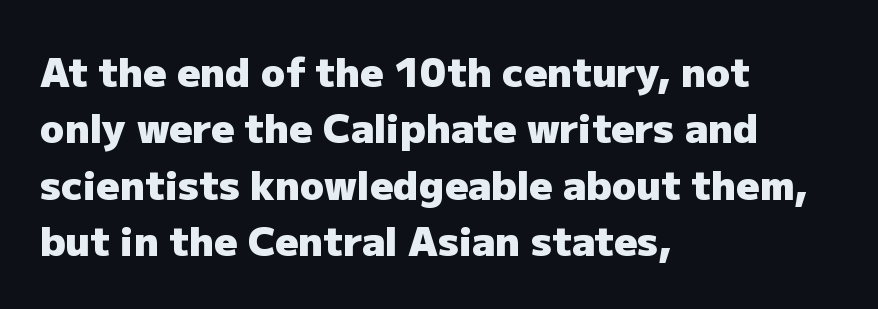
The image shows 40 px heavy sans-serif type, upright; set left-aligned, normal line spacing (1.41x), normal letter spacing, not underlined; low stroke contrast and a medium x-height.
